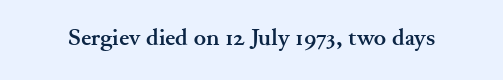
The image shows 23 px bold type, upright; set normal letter spacing, not underlined.
